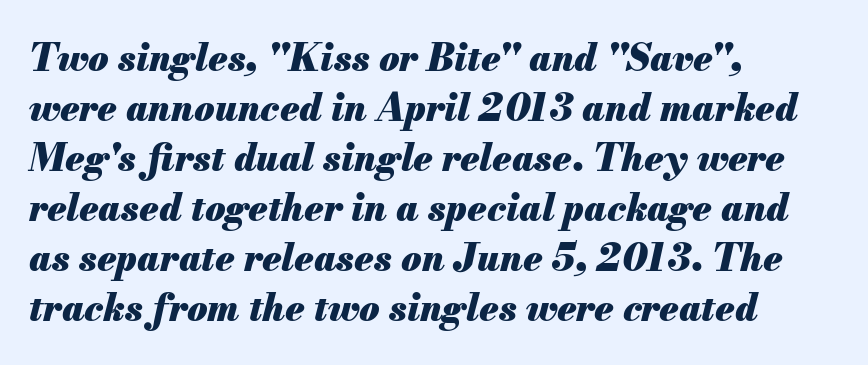
{"italic": "yes", "lean": "right", "slant_degrees": 13, "bold": "yes", "weight": "heavy", "width": "normal", "stroke_contrast": "medium", "x_height": "small", "monospaced": "no", "underline": "no", "align": "left", "line_spacing": "normal", "line_spacing_ratio": 1.35, "letter_spacing": "normal", "letter_spacing_em": 0.0, "glyph_px": 37}
